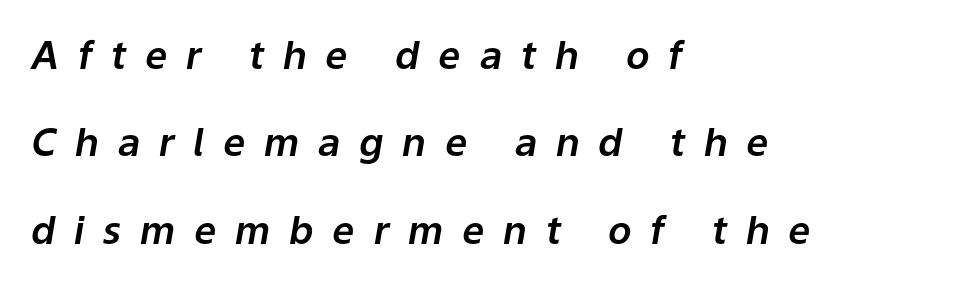
The image shows 39 px text type, italic (leaning right); set left-aligned, loose line spacing (2.24x), unusually wide letter spacing (+0.48 em), not underlined; low stroke contrast and a medium x-height.
